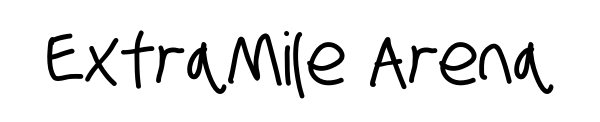
The image shows 73 px condensed sans-serif type; set normal letter spacing, not underlined; low stroke contrast and a large x-height.
